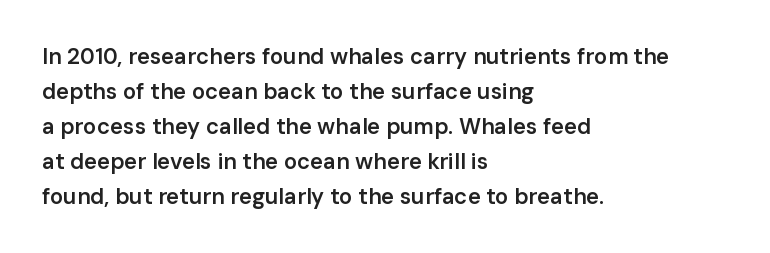
Rows of type keep a routine distance in the vertical direction. Tracking here is standard; glyphs follow each other at the usual distance. Ascenders rise straight up at ninety degrees. A fair bit of extra ink — the face is semibold, not bold.
